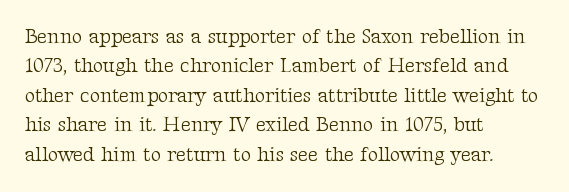
{"italic": "no", "bold": "no", "underline": "no", "align": "left", "line_spacing": "normal", "line_spacing_ratio": 1.47, "letter_spacing": "normal", "letter_spacing_em": 0.0, "glyph_px": 20}
